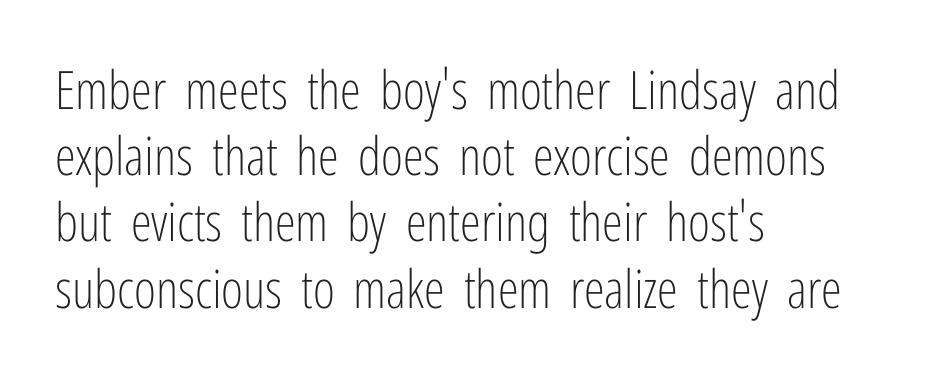
The image shows 53 px light, condensed sans-serif type, upright; set left-aligned, normal line spacing (1.25x), normal letter spacing, not underlined; low stroke contrast and a medium x-height.
